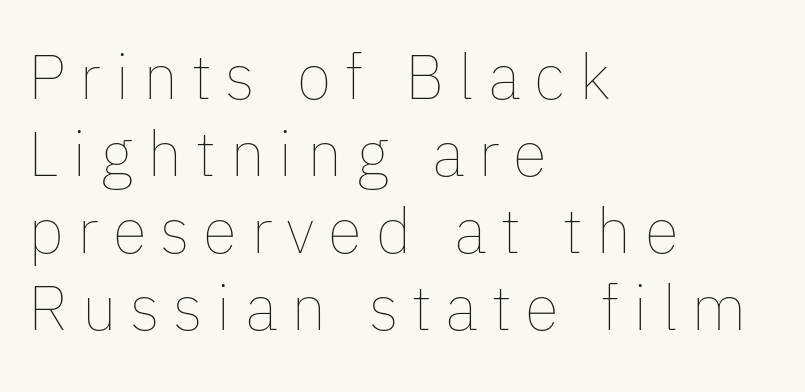
The image shows 63 px thin type, upright; set left-aligned, line spacing 1.22x, unusually wide letter spacing (+0.22 em), not underlined; low stroke contrast and a medium x-height.
